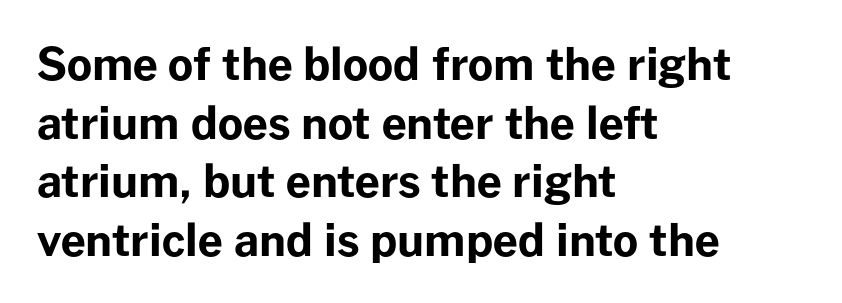
{"serif": "no", "italic": "no", "bold": "yes", "weight": "bold", "width": "normal", "stroke_contrast": "low", "x_height": "medium", "monospaced": "no", "underline": "no", "align": "left", "line_spacing": "normal", "line_spacing_ratio": 1.33, "letter_spacing": "normal", "letter_spacing_em": 0.0, "glyph_px": 44}
